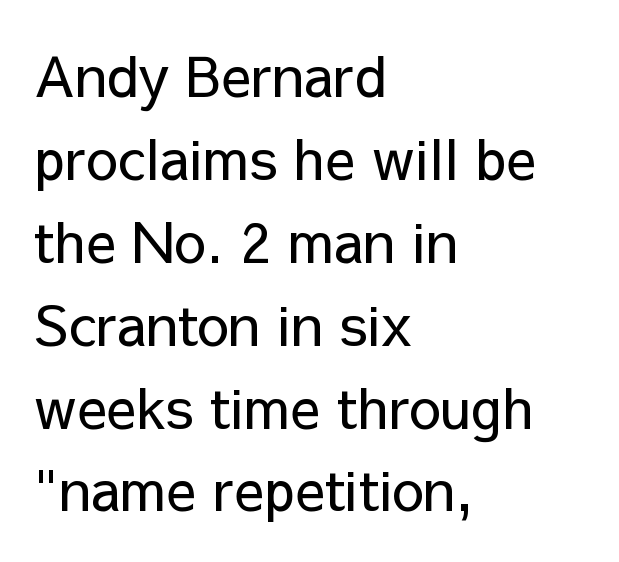
The image shows 56 px regular-weight sans-serif type, upright; set left-aligned, normal line spacing (1.48x), normal letter spacing, not underlined; low stroke contrast and a medium x-height.
